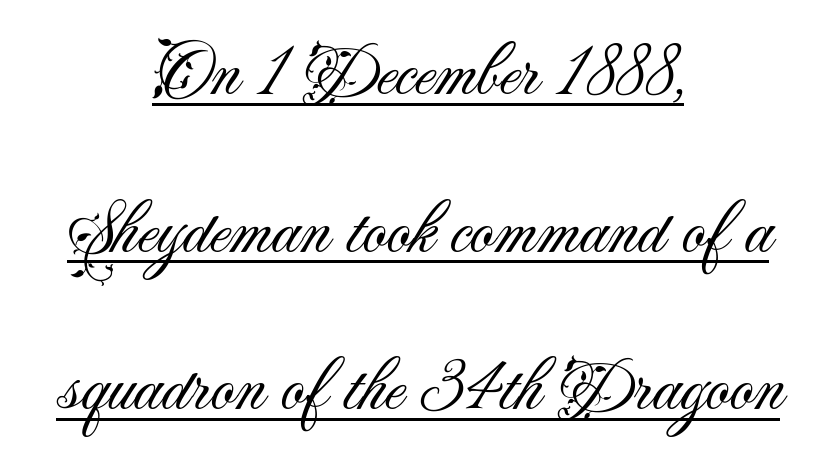
Q: Is the text bold? A: No.
Q: Is the text italic (slanted)? A: Yes.
Q: Is the typeface a serif or a sans-serif typeface? A: Sans-serif.
Q: Is the text underlined? A: Yes.
Q: How is the paragraph aligned? A: Centered.
Q: Is the spacing between letters normal or unusually wide? A: Normal.
Q: Is the spacing between lines tight, normal or loose? A: Loose.
Q: Width (condensed, normal, or wide)? A: Normal.
Q: Stroke contrast? A: Medium.
Q: x-height? A: Small.
Q: Monospaced? A: No.
